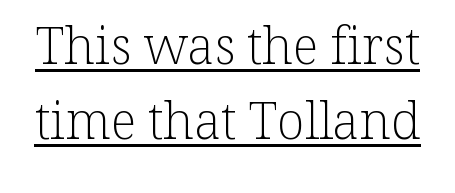
Q: Is the text bold? A: No.
Q: Is the text italic (slanted)? A: No, it is upright.
Q: Is the typeface a serif or a sans-serif typeface? A: Serif.
Q: Is the text underlined? A: Yes.
Q: Is the spacing between letters normal or unusually wide? A: Normal.
Q: Is the spacing between lines tight, normal or loose? A: Normal.
Q: Width (condensed, normal, or wide)? A: Normal.
Q: Stroke contrast? A: Low.
Q: x-height? A: Medium.
Q: Monospaced? A: No.
